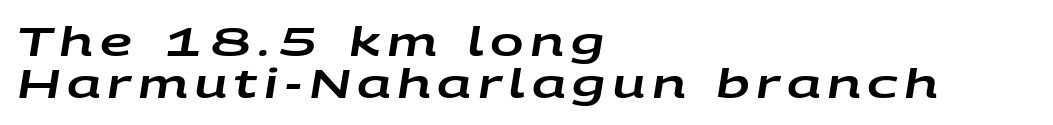
{"italic": "yes", "lean": "right", "slant_degrees": 9, "width": "wide", "stroke_contrast": "low", "x_height": "large", "monospaced": "no", "underline": "no", "align": "left", "line_spacing": "tight", "line_spacing_ratio": 1.05, "glyph_px": 40}
